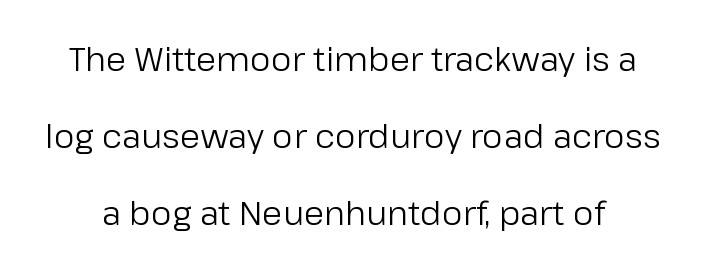
{"serif": "no", "italic": "no", "bold": "no", "weight": "regular", "width": "normal", "stroke_contrast": "low", "x_height": "medium", "monospaced": "no", "underline": "no", "line_spacing": "loose", "line_spacing_ratio": 2.33, "letter_spacing": "normal", "letter_spacing_em": 0.0, "glyph_px": 33}
